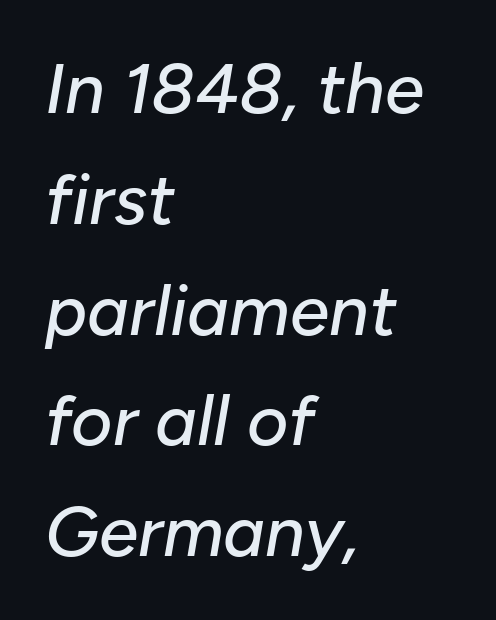
Q: Is the text italic (slanted)? A: Yes, it leans right by about 10 degrees.
Q: Is the text underlined? A: No.
Q: How is the paragraph aligned? A: Left-aligned.
Q: Is the spacing between letters normal or unusually wide? A: Normal.
Q: Is the spacing between lines tight, normal or loose? A: Normal.
Q: Width (condensed, normal, or wide)? A: Normal.
Q: Stroke contrast? A: Low.
Q: x-height? A: Medium.
Q: Monospaced? A: No.
